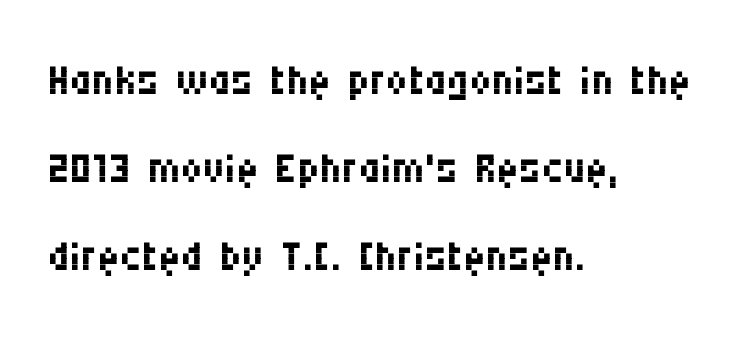
{"serif": "no", "italic": "no", "bold": "no", "weight": "regular", "width": "condensed", "stroke_contrast": "medium", "x_height": "large", "monospaced": "no", "underline": "no", "align": "left", "line_spacing": "normal", "line_spacing_ratio": 1.44, "letter_spacing": "normal", "letter_spacing_em": 0.0, "glyph_px": 61}
